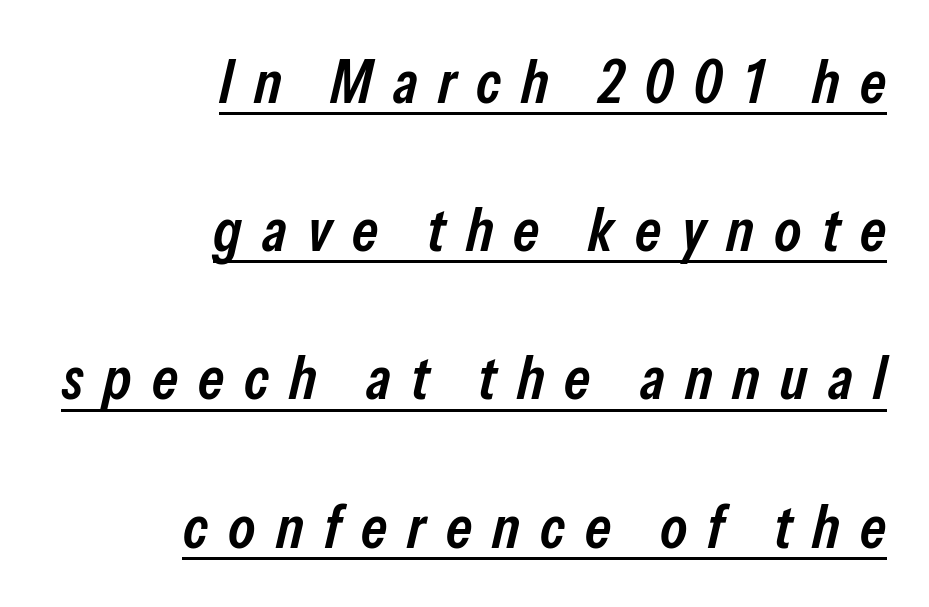
The image shows 61 px semibold, condensed type, italic (leaning right); set right-aligned, loose line spacing (2.43x), unusually wide letter spacing (+0.33 em), underlined; low stroke contrast and a medium x-height.
